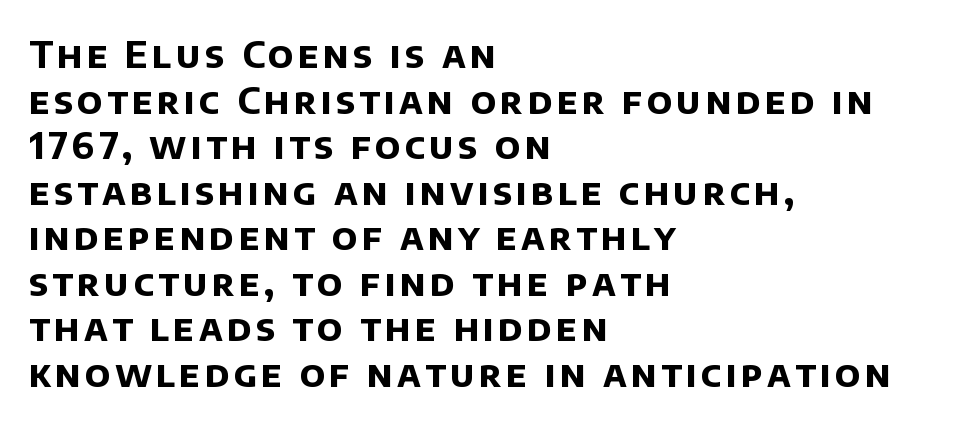
These lines are rendered in a variable-pitch font. Any mark beneath the type? The region is blank. In terms of letterform style, serifs are entirely absent. The glyphs have the mass of a bold cut.
